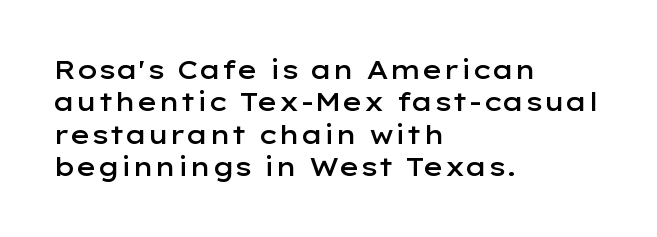
Words appear dense and cohesive because spacing is normal. On the weight axis this lands at semibold, roughly 600. The lines sit at an ordinary, default distance from one another. Any mark beneath the type? The region is blank. You can tell it's not italic because the verticals are truly vertical. The setting favours the left margin, as ordinary paragraphs usually do.
